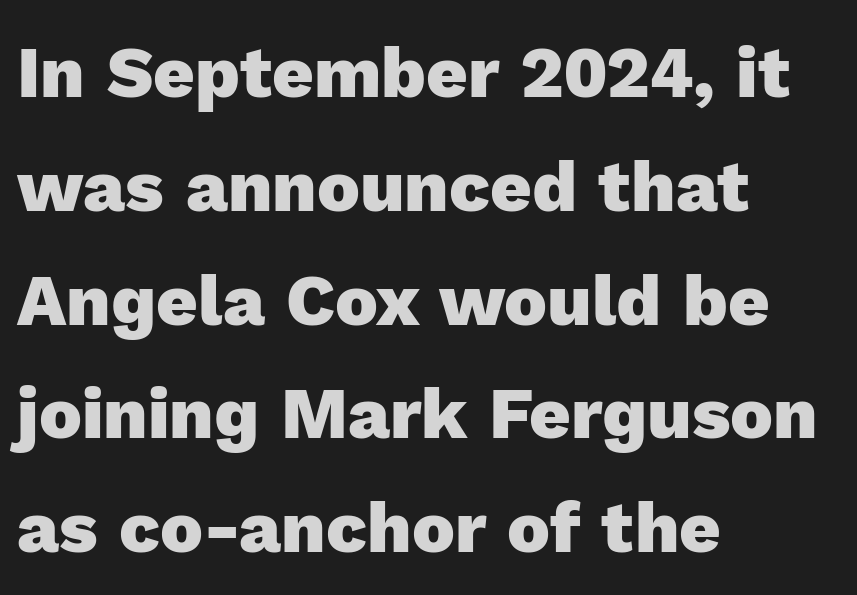
Here the designer chose a conventional face with non-uniform glyph widths. The typesetting leans heavy: a genuine bold. If you drew a line through each stem, it would be perfectly vertical. The passage is arranged the way most books set body copy — flush left. The zone under the glyphs is completely vacant. Vertically, the passage feels balanced, rows spaced as you'd expect.
